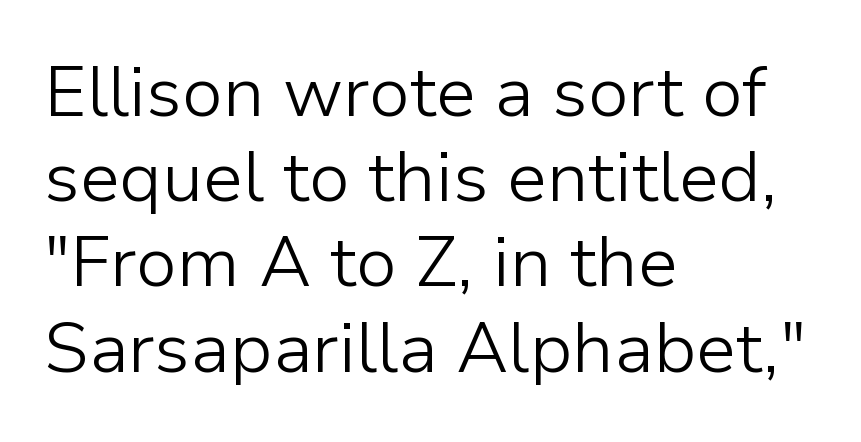
The lettering holds an erect, upright posture throughout. Lines of text with bare space underneath. The font family rendered here belongs to the sans-serif group. This sample is left-justified, so line endings fall wherever the words run out. The passage shown is typed in a proportional face where columns would drift.
